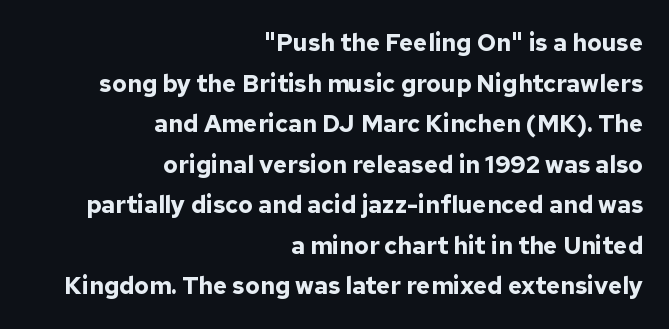
The image shows 24 px bold type, upright; set right-aligned, normal line spacing (1.69x), normal letter spacing, not underlined.
